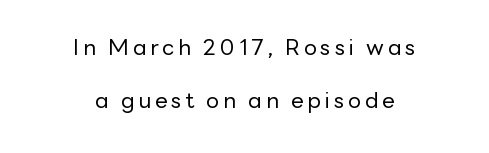
{"italic": "no", "bold": "no", "underline": "no", "align": "center", "line_spacing": "loose", "line_spacing_ratio": 2.43, "glyph_px": 22}
